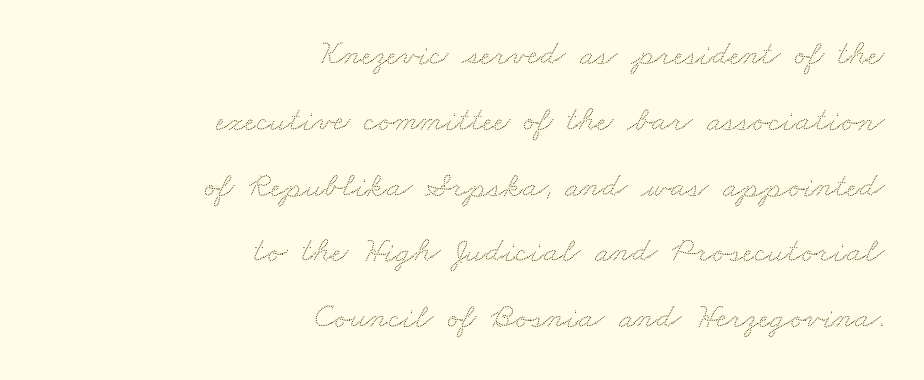
{"width": "wide", "stroke_contrast": "low", "x_height": "small", "monospaced": "no", "underline": "no", "align": "right", "line_spacing_ratio": 1.88, "letter_spacing": "normal", "letter_spacing_em": 0.0, "glyph_px": 35}
